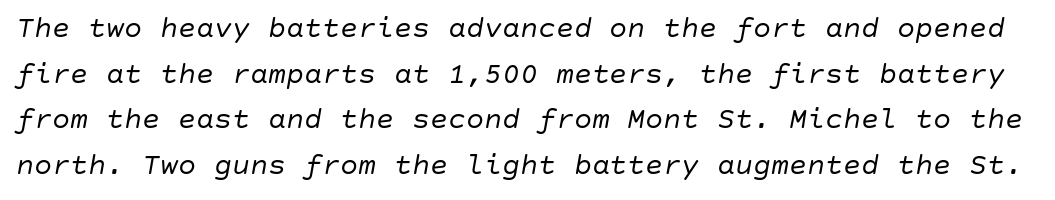
Q: Is the text bold? A: No.
Q: Is the text italic (slanted)? A: Yes, it leans right by about 10 degrees.
Q: Is the text underlined? A: No.
Q: Is the spacing between letters normal or unusually wide? A: Normal.
Q: Is the spacing between lines tight, normal or loose? A: Normal.
Q: Width (condensed, normal, or wide)? A: Normal.
Q: Stroke contrast? A: Low.
Q: x-height? A: Large.
